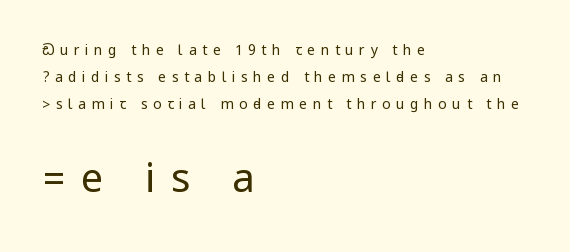
{"serif": "no", "italic": "no", "bold": "no", "weight": "regular", "width": "condensed", "stroke_contrast": "low", "underline": "no", "align": "left", "line_spacing": "loose", "line_spacing_ratio": 1.94, "letter_spacing": "wide", "letter_spacing_em": 0.39, "larger_block": "second", "size_ratio": 2.86, "glyph_px": 40}
